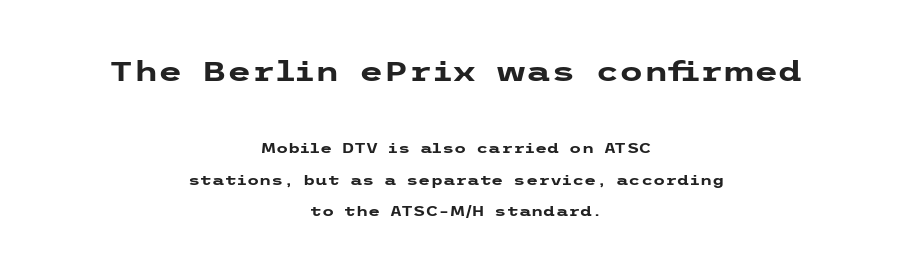
Q: Is the text bold? A: Yes.
Q: Is the text italic (slanted)? A: No, it is upright.
Q: Is the typeface a serif or a sans-serif typeface? A: Sans-serif.
Q: Is the text underlined? A: No.
Q: How is the paragraph aligned? A: Centered.
Q: Is the spacing between letters normal or unusually wide? A: Normal.
Q: Is the spacing between lines tight, normal or loose? A: Loose.
Q: Which block of text is set in a larger size, the first (top) or the second (bottom)? A: The first (top) one.
Q: Width (condensed, normal, or wide)? A: Wide.
Q: Stroke contrast? A: Low.
Q: x-height? A: Medium.
